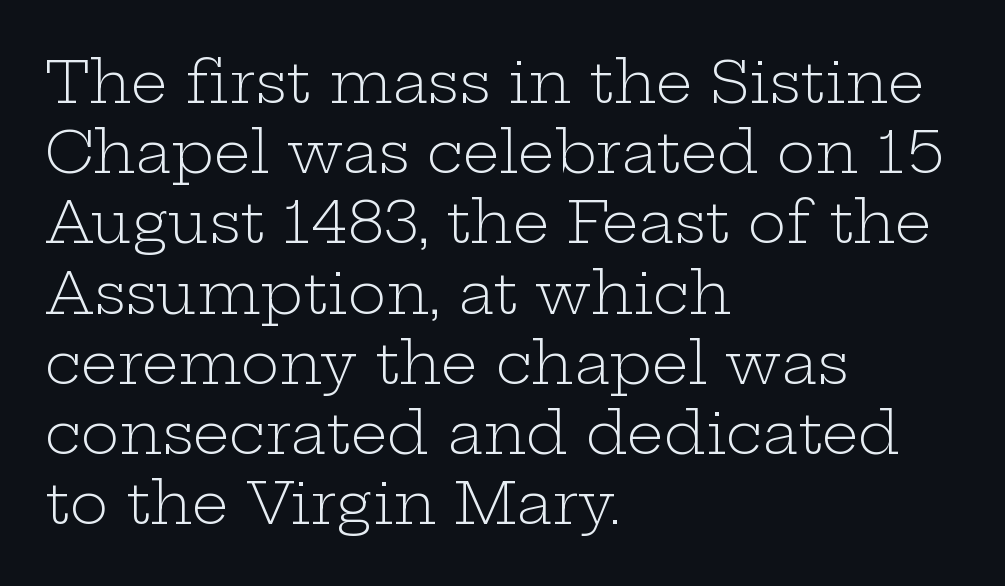
{"serif": "yes", "italic": "no", "bold": "no", "weight": "light", "width": "wide", "stroke_contrast": "low", "x_height": "medium", "monospaced": "no", "underline": "no", "align": "left", "line_spacing_ratio": 1.21, "letter_spacing": "normal", "letter_spacing_em": 0.0, "glyph_px": 58}
